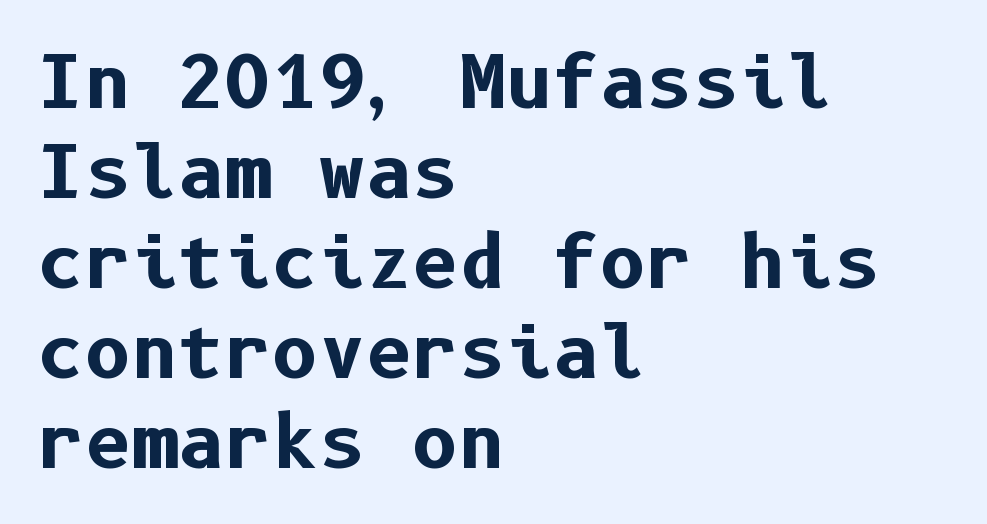
{"serif": "no", "italic": "no", "bold": "yes", "weight": "bold", "width": "normal", "stroke_contrast": "low", "x_height": "medium", "underline": "no", "align": "left", "line_spacing": "normal", "line_spacing_ratio": 1.25, "letter_spacing": "normal", "letter_spacing_em": 0.0, "glyph_px": 72}
